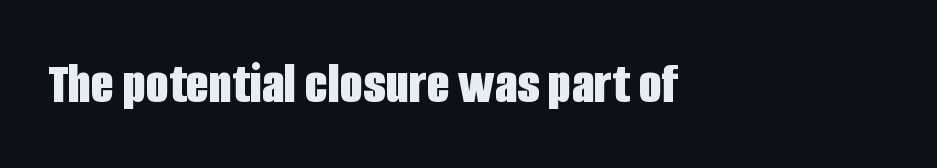
{"serif": "no", "italic": "no", "bold": "yes", "weight": "bold", "width": "condensed", "stroke_contrast": "low", "x_height": "large", "monospaced": "no", "underline": "no", "align": "left", "letter_spacing": "normal", "letter_spacing_em": 0.0, "glyph_px": 59}
